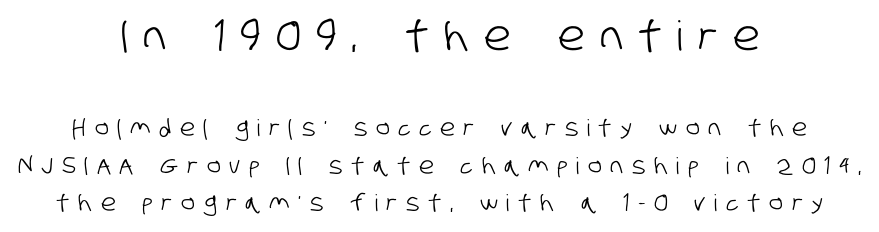
The image shows 41 px condensed sans-serif type; set centered, normal line spacing (1.64x), unusually wide letter spacing (+0.38 em), not underlined; the first (top) block is 1.78x larger; low stroke contrast and a large x-height.
